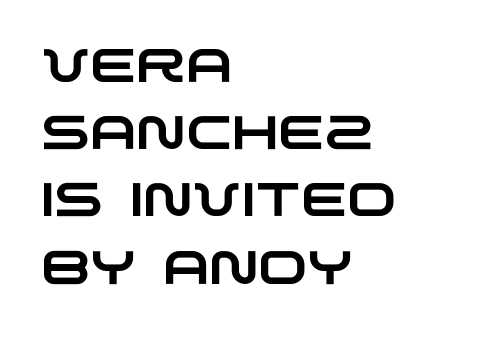
The image shows 47 px wide sans-serif type; set left-aligned, normal line spacing (1.43x), normal letter spacing, not underlined; low stroke contrast and a large x-height.
